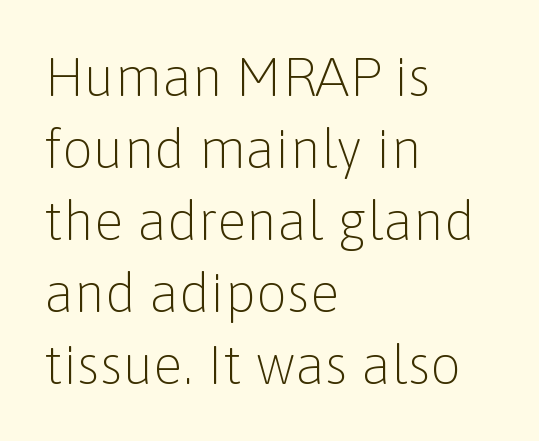
{"serif": "no", "italic": "no", "bold": "no", "weight": "light", "width": "normal", "stroke_contrast": "low", "x_height": "medium", "monospaced": "no", "underline": "no", "align": "left", "line_spacing": "normal", "line_spacing_ratio": 1.31, "letter_spacing": "normal", "letter_spacing_em": 0.0, "glyph_px": 55}
